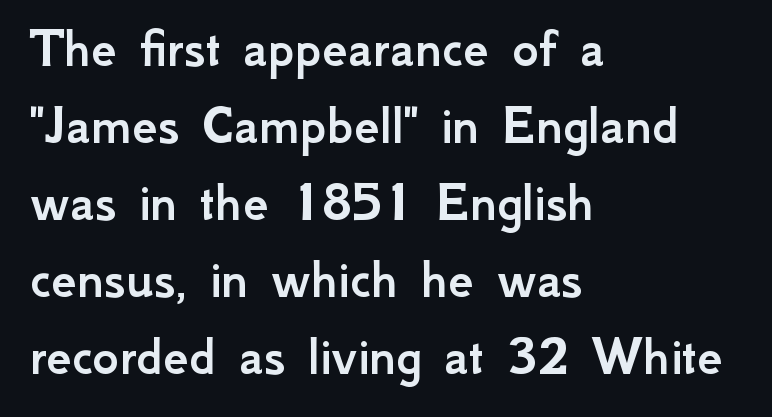
{"serif": "no", "italic": "no", "width": "normal", "stroke_contrast": "low", "x_height": "small", "monospaced": "no", "underline": "no", "align": "left", "line_spacing": "normal", "line_spacing_ratio": 1.35, "letter_spacing": "normal", "letter_spacing_em": 0.0, "glyph_px": 57}
